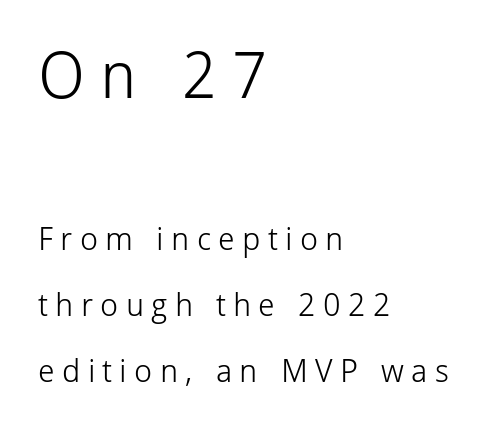
{"serif": "no", "italic": "no", "bold": "no", "weight": "light", "width": "normal", "stroke_contrast": "low", "x_height": "medium", "monospaced": "no", "underline": "no", "align": "left", "line_spacing": "loose", "line_spacing_ratio": 2.05, "letter_spacing": "wide", "letter_spacing_em": 0.23, "larger_block": "first", "size_ratio": 2.0, "glyph_px": 64}
